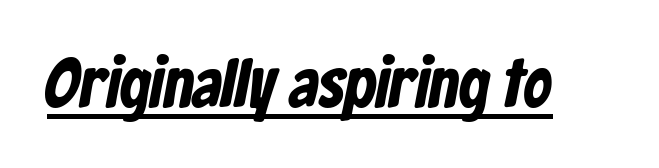
Q: Is the typeface a serif or a sans-serif typeface? A: Sans-serif.
Q: Is the text underlined? A: Yes.
Q: Is the spacing between letters normal or unusually wide? A: Normal.
Q: Width (condensed, normal, or wide)? A: Condensed.
Q: Stroke contrast? A: Low.
Q: x-height? A: Medium.
Q: Monospaced? A: No.
